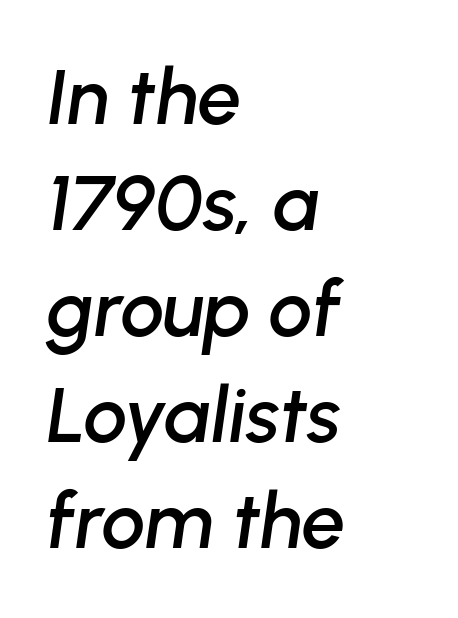
{"italic": "yes", "lean": "right", "slant_degrees": 8, "width": "normal", "stroke_contrast": "low", "x_height": "medium", "monospaced": "no", "underline": "no", "align": "left", "line_spacing": "normal", "line_spacing_ratio": 1.36, "letter_spacing": "normal", "letter_spacing_em": 0.0, "glyph_px": 78}
